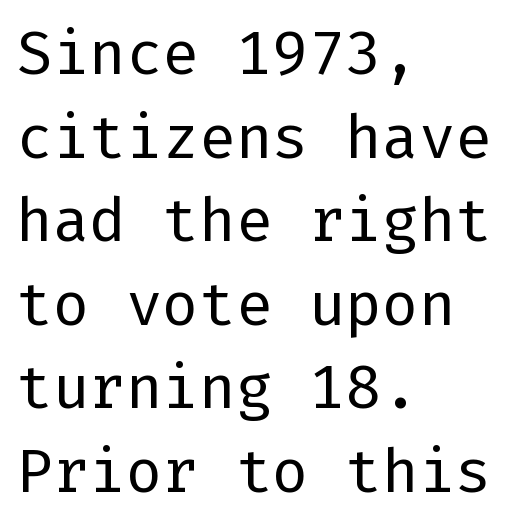
Q: Is the text bold? A: No.
Q: Is the text italic (slanted)? A: No, it is upright.
Q: Is the typeface a serif or a sans-serif typeface? A: Sans-serif.
Q: Is the text underlined? A: No.
Q: How is the paragraph aligned? A: Left-aligned.
Q: Is the spacing between letters normal or unusually wide? A: Normal.
Q: Is the spacing between lines tight, normal or loose? A: Normal.
Q: Width (condensed, normal, or wide)? A: Normal.
Q: Stroke contrast? A: Low.
Q: x-height? A: Medium.
